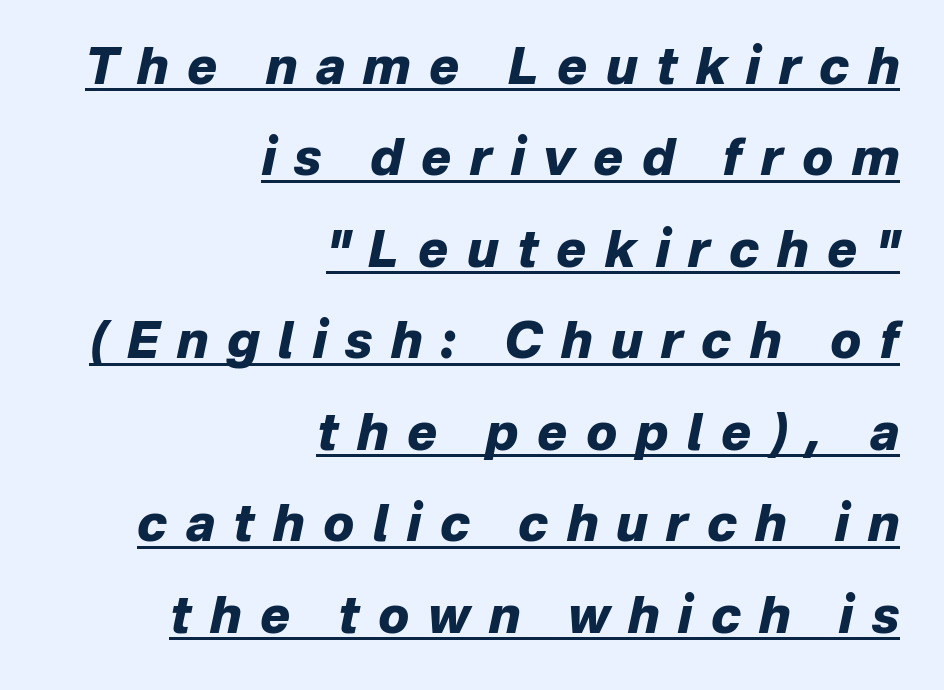
The paragraph has a hard right edge and a soft left edge. The letters advance in unequal steps, a hallmark of proportional type. The glyphs look as if they've been sheared to an angle. A typographer would call this underscored text.
